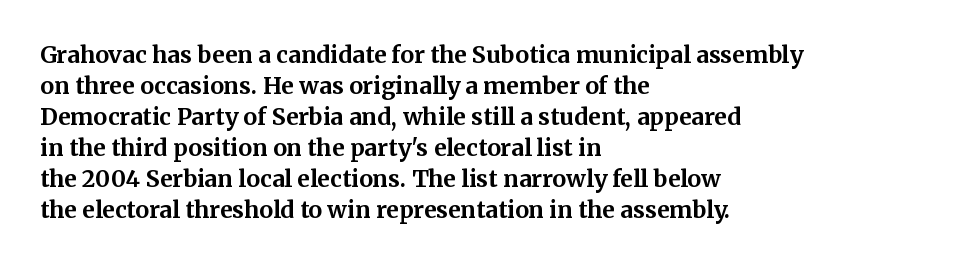
Q: Is the text bold? A: Yes.
Q: Is the text italic (slanted)? A: No, it is upright.
Q: Is the text underlined? A: No.
Q: How is the paragraph aligned? A: Left-aligned.
Q: Is the spacing between letters normal or unusually wide? A: Normal.
Q: Is the spacing between lines tight, normal or loose? A: Normal.
